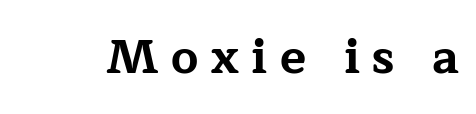
The image shows 48 px bold, wide serif type, upright; set unusually wide letter spacing (+0.26 em), not underlined; low stroke contrast and a medium x-height.
